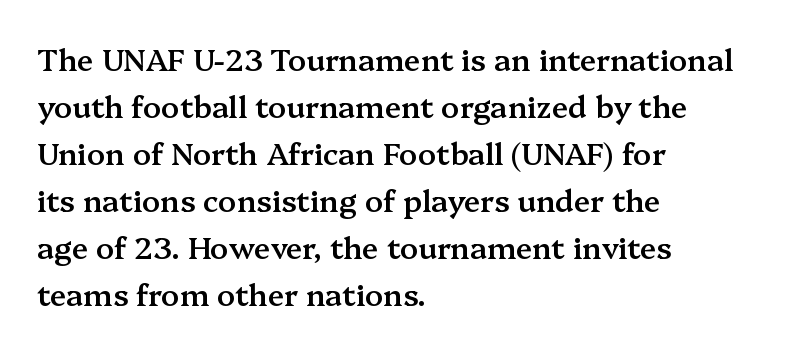
You could not count columns in this text — the font is proportionally spaced. The letters sit at their default tracking, neither squeezed nor spread. A roman cut, with each character standing at attention. Evenly set lines give the paragraph a standard silhouette. Clear beneath every line of the passage.
